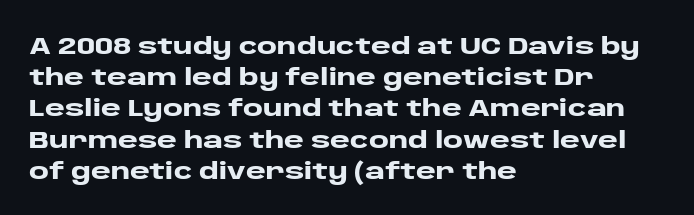
Every letter is thick-stroked: bold, no question. Line starts are locked; line ends wander. What's the leading like? Ordinary, nothing unusual. Glance below the letters and you will spot only blank space.
